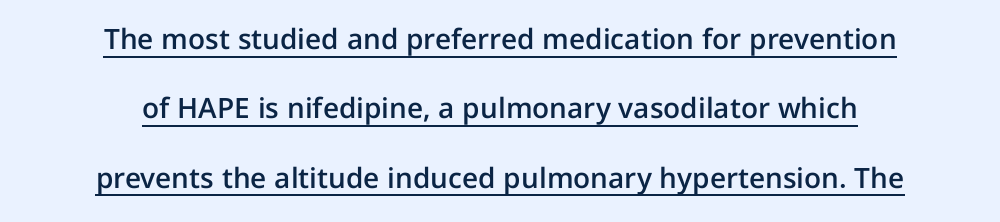
Spacing verdict: proportional, widths tailored to each character. The sample's only ornament is a line tracing under the words. The space between consecutive lines is lavish. A typesetter would mark this as roman, not italic.
